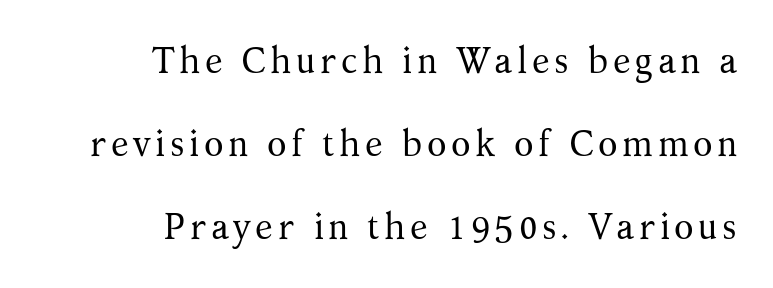
Proportional: the letters do not fall into vertical columns. Leading is clearly above the norm, producing a sparse column. Only glyphs here, with clear space below each row. Casual observation: everything's shoved over to the right.
